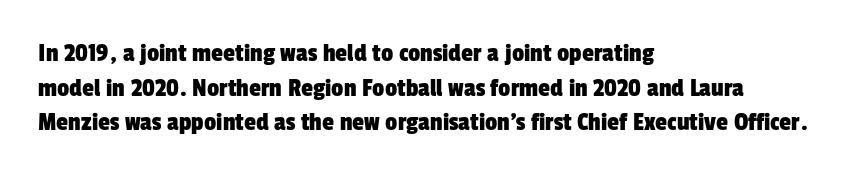
Q: Is the text underlined? A: No.
Q: How is the paragraph aligned? A: Left-aligned.
Q: Is the spacing between letters normal or unusually wide? A: Normal.
Q: Is the spacing between lines tight, normal or loose? A: Normal.
